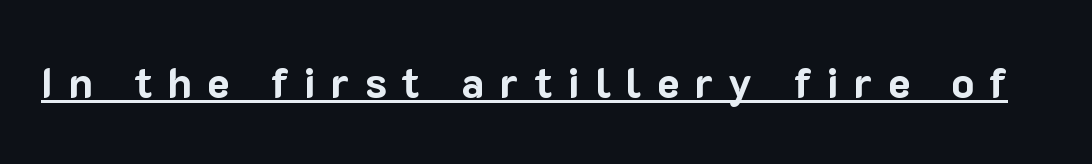
{"serif": "no", "italic": "no", "bold": "yes", "weight": "bold", "width": "normal", "stroke_contrast": "low", "x_height": "medium", "monospaced": "no", "underline": "yes", "letter_spacing": "wide", "letter_spacing_em": 0.36, "glyph_px": 42}
